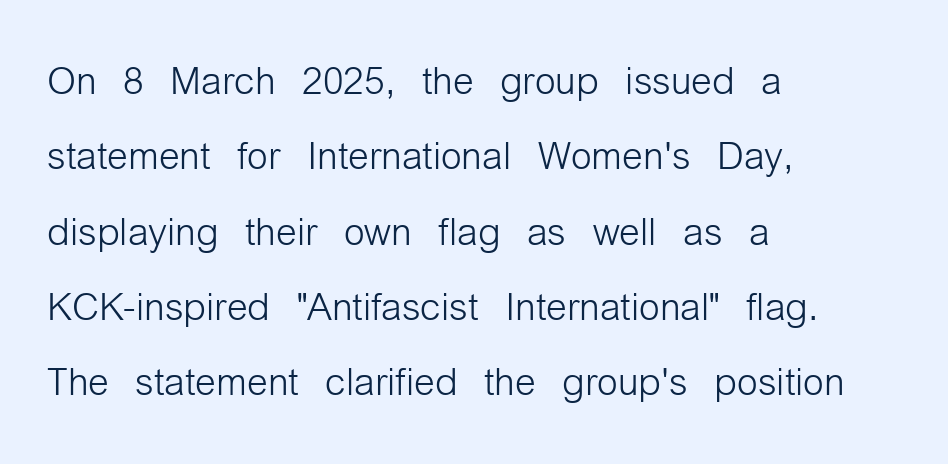
Posture: straight, roman, zero tilt. This sample keeps an unexceptional amount of space between lines. The horizontal fit of the characters is conventional and even. What kind of face is this? One without serifs — a sans. Is this a fixed-width face? No — the glyphs have proportional, varying widths.
